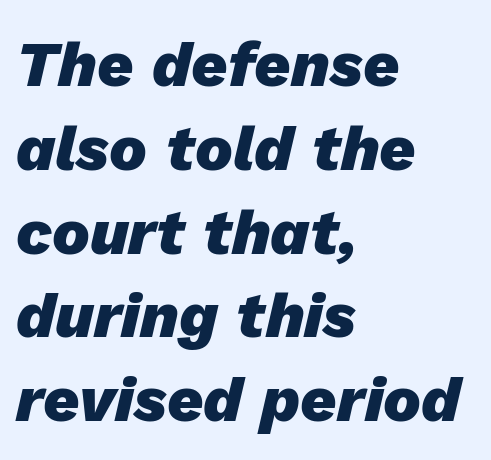
Q: Is the text bold? A: Yes.
Q: Is the text italic (slanted)? A: Yes, it leans right by about 13 degrees.
Q: Is the text underlined? A: No.
Q: How is the paragraph aligned? A: Left-aligned.
Q: Is the spacing between letters normal or unusually wide? A: Normal.
Q: Is the spacing between lines tight, normal or loose? A: Normal.
Q: Width (condensed, normal, or wide)? A: Normal.
Q: Stroke contrast? A: Low.
Q: x-height? A: Medium.
Q: Monospaced? A: No.
